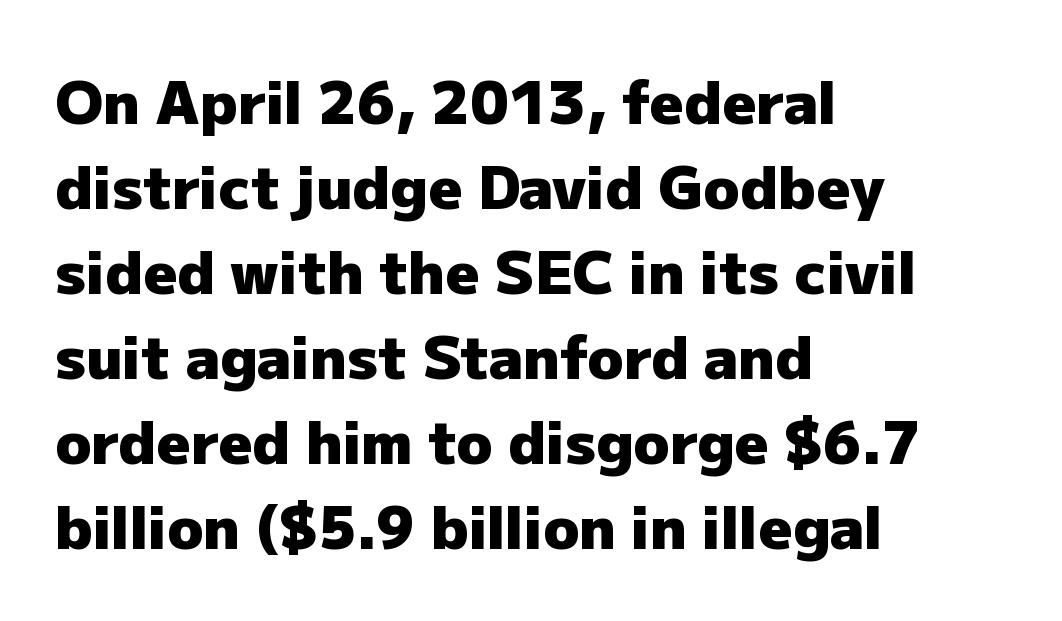
The image shows 59 px heavy sans-serif type, upright; set left-aligned, normal line spacing (1.44x), normal letter spacing, not underlined; low stroke contrast and a medium x-height.
